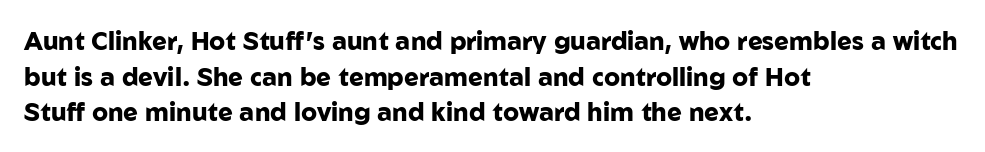
This rendering leaves character spacing at its baseline value. Any mark beneath the type? The region is blank. This is roman type, the default non-slanted kind. Pretty heavy lettering here — definitely bold. Notice how descenders clear the ascenders below comfortably — that's standard leading. All the whitespace from short lines collects on the right.
